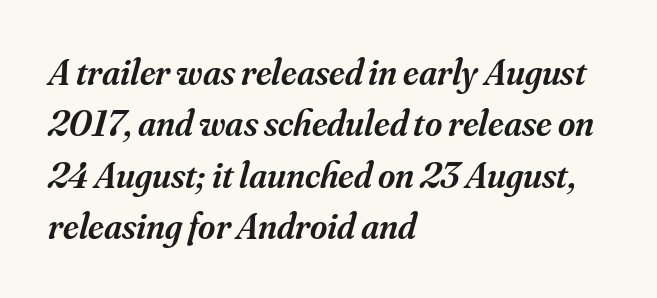
The image shows 37 px semibold serif type, italic (leaning right); set left-aligned, normal line spacing (1.39x), normal letter spacing, not underlined; medium stroke contrast and a small x-height.
